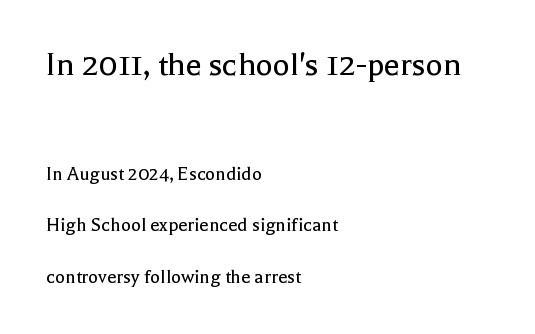
{"serif": "yes", "italic": "no", "bold": "no", "weight": "regular", "width": "normal", "x_height": "medium", "monospaced": "no", "underline": "no", "align": "left", "line_spacing": "loose", "line_spacing_ratio": 2.45, "letter_spacing": "normal", "letter_spacing_em": 0.0, "larger_block": "first", "size_ratio": 1.71, "glyph_px": 36}
